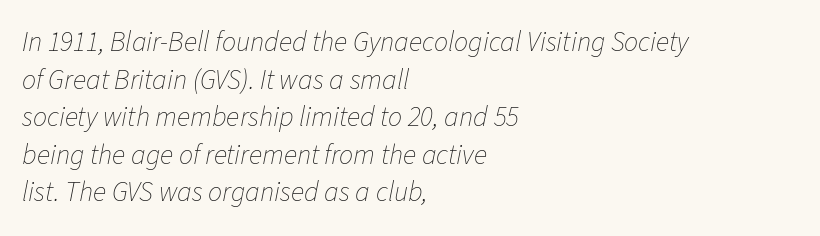
Q: Is the text bold? A: No.
Q: Is the text italic (slanted)? A: Yes, it leans right by about 11 degrees.
Q: Is the text underlined? A: No.
Q: How is the paragraph aligned? A: Left-aligned.
Q: Is the spacing between letters normal or unusually wide? A: Normal.
Q: Is the spacing between lines tight, normal or loose? A: Normal.
Q: Width (condensed, normal, or wide)? A: Normal.
Q: Stroke contrast? A: Low.
Q: x-height? A: Medium.
Q: Monospaced? A: No.
